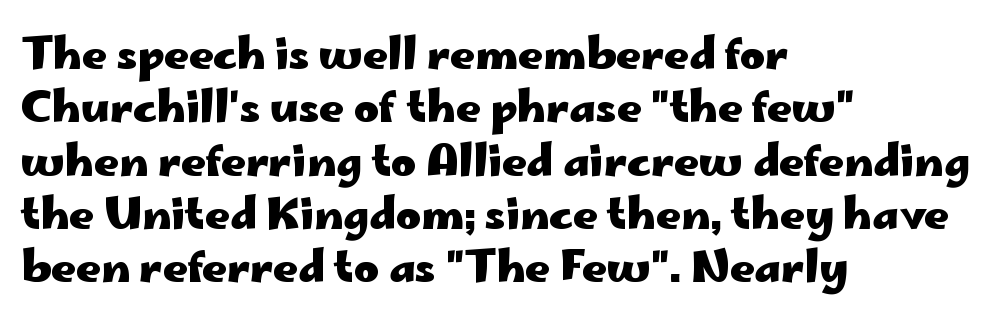
{"serif": "no", "italic": "no", "bold": "yes", "weight": "heavy", "width": "wide", "stroke_contrast": "low", "x_height": "small", "monospaced": "no", "underline": "no", "align": "left", "line_spacing_ratio": 1.24, "letter_spacing": "normal", "letter_spacing_em": 0.0, "glyph_px": 43}
